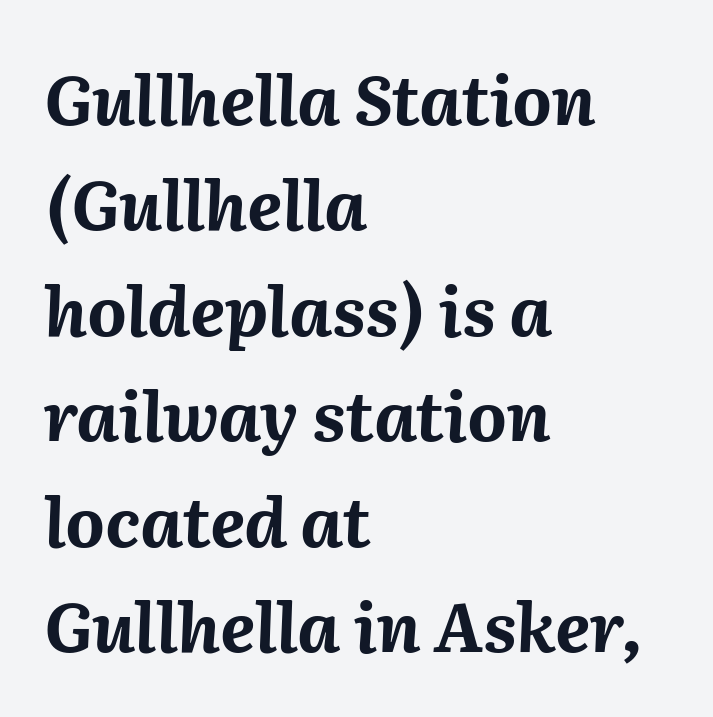
Q: Is the text bold? A: Yes.
Q: Is the text italic (slanted)? A: Yes, it leans right by about 2 degrees.
Q: Is the text underlined? A: No.
Q: How is the paragraph aligned? A: Left-aligned.
Q: Is the spacing between letters normal or unusually wide? A: Normal.
Q: Is the spacing between lines tight, normal or loose? A: Normal.
Q: Width (condensed, normal, or wide)? A: Normal.
Q: Stroke contrast? A: Medium.
Q: x-height? A: Medium.
Q: Monospaced? A: No.
